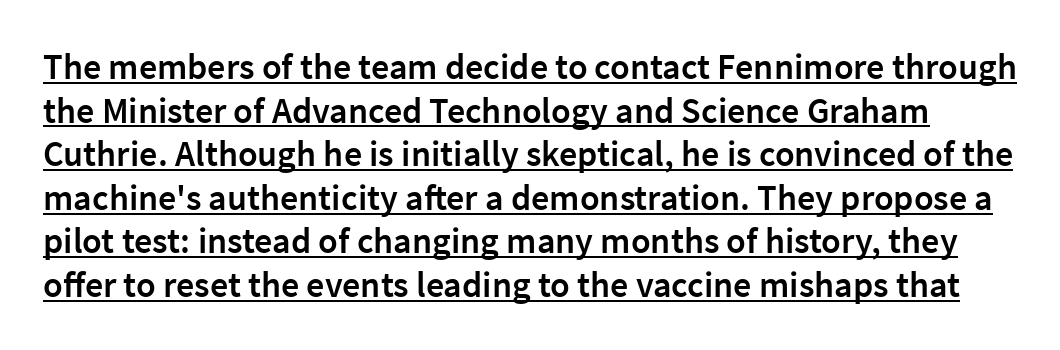
{"serif": "no", "italic": "no", "bold": "semi", "weight": "semibold", "width": "normal", "stroke_contrast": "low", "x_height": "medium", "monospaced": "no", "underline": "yes", "line_spacing_ratio": 1.21, "letter_spacing": "normal", "letter_spacing_em": 0.0, "glyph_px": 36}
